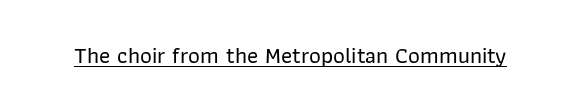
The image shows 23 px text type, upright; set normal letter spacing, underlined.
